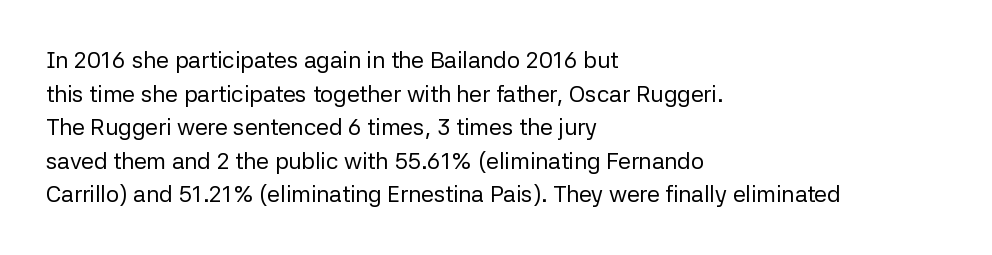
What stands out about the letter spacing? Nothing — it is the standard amount. Type without underlining. You can tell it's not italic because the verticals are truly vertical. Is there much room between lines? A standard amount, neither cramped nor airy.
